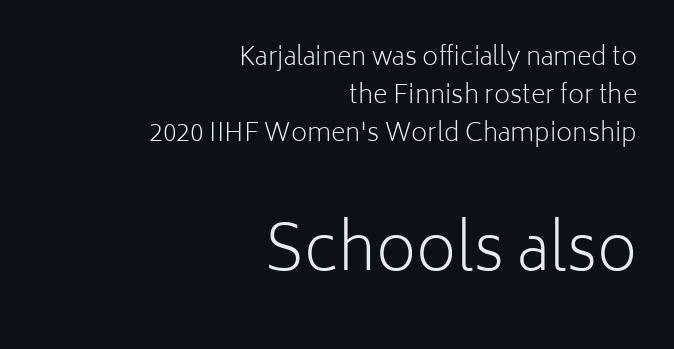
The font family rendered here belongs to the sans-serif group. The face used here appears at its bigger size in the lower chunk. These lines stack with their right ends in a neat column. The letters look calm and open, with moderate or lighter stems. Here the designer chose a conventional face with non-uniform glyph widths. Students, observe: this is what conventionally led text looks like.
